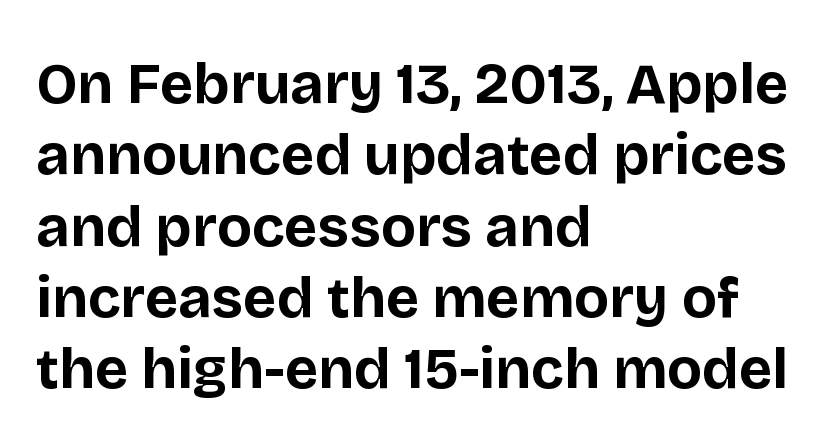
Q: Is the text bold? A: Yes.
Q: Is the text italic (slanted)? A: No, it is upright.
Q: Is the typeface a serif or a sans-serif typeface? A: Sans-serif.
Q: Is the text underlined? A: No.
Q: How is the paragraph aligned? A: Left-aligned.
Q: Is the spacing between letters normal or unusually wide? A: Normal.
Q: Width (condensed, normal, or wide)? A: Normal.
Q: Stroke contrast? A: Low.
Q: x-height? A: Large.
Q: Monospaced? A: No.
